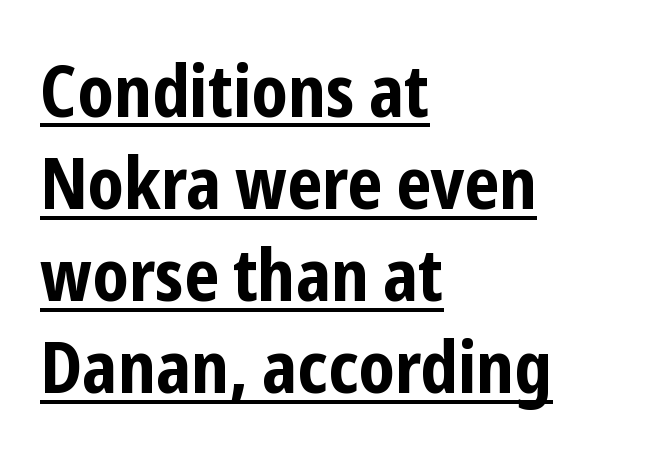
The image shows 72 px bold, condensed sans-serif type, upright; set left-aligned, normal line spacing (1.28x), normal letter spacing, underlined; low stroke contrast and a medium x-height.
